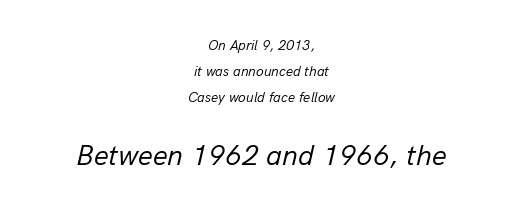
The image shows 29 px regular-weight type, italic (leaning right); set centered, line spacing 1.86x, normal letter spacing, not underlined; the second (bottom) block is 2.07x larger; low stroke contrast and a medium x-height.
